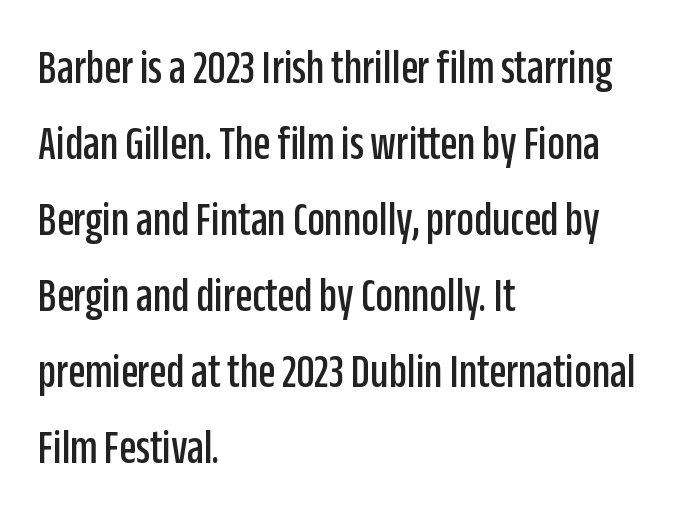
The image shows 49 px condensed sans-serif type, upright; set left-aligned, normal line spacing (1.55x), normal letter spacing, not underlined; low stroke contrast and a large x-height.
